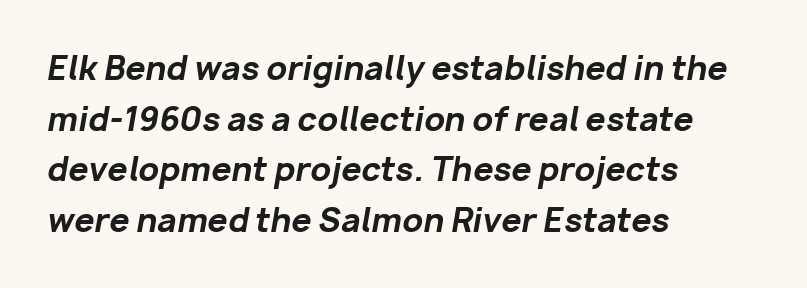
Q: Is the text bold? A: Yes.
Q: Is the text italic (slanted)? A: Yes, it leans right by about 10 degrees.
Q: Is the text underlined? A: No.
Q: How is the paragraph aligned? A: Left-aligned.
Q: Is the spacing between letters normal or unusually wide? A: Normal.
Q: Is the spacing between lines tight, normal or loose? A: Normal.
Q: Width (condensed, normal, or wide)? A: Normal.
Q: Stroke contrast? A: Low.
Q: x-height? A: Medium.
Q: Monospaced? A: No.
